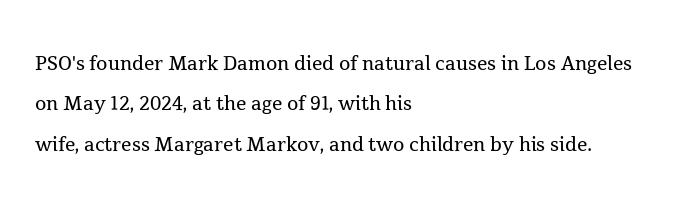
Check the space under the baseline: it is left empty. The type sits square on the baseline with zero lean. Line spacing here is normal. Casual observation: everything's shoved over to the left. Honestly, the letter spacing is just normal — you wouldn't notice it.
